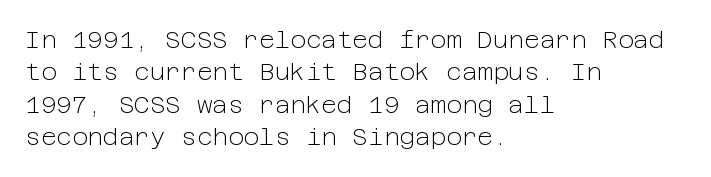
{"italic": "no", "bold": "no", "underline": "no", "align": "left", "line_spacing": "normal", "line_spacing_ratio": 1.35, "letter_spacing": "normal", "letter_spacing_em": 0.0, "glyph_px": 24}
